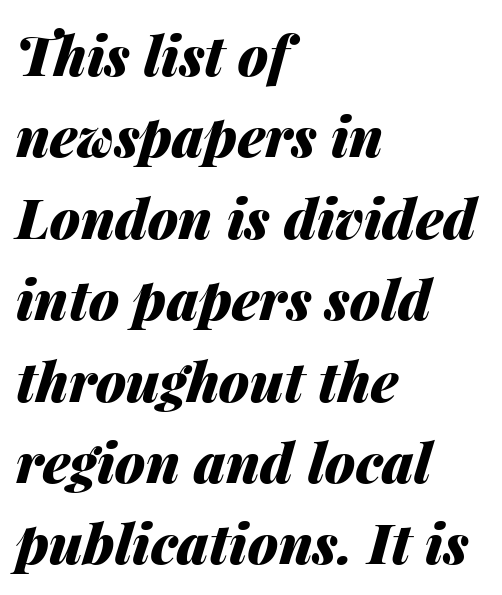
{"italic": "yes", "lean": "right", "slant_degrees": 14, "bold": "yes", "weight": "heavy", "width": "normal", "stroke_contrast": "medium", "x_height": "medium", "monospaced": "no", "underline": "no", "align": "left", "line_spacing": "normal", "line_spacing_ratio": 1.48, "letter_spacing": "normal", "letter_spacing_em": 0.0, "glyph_px": 55}
